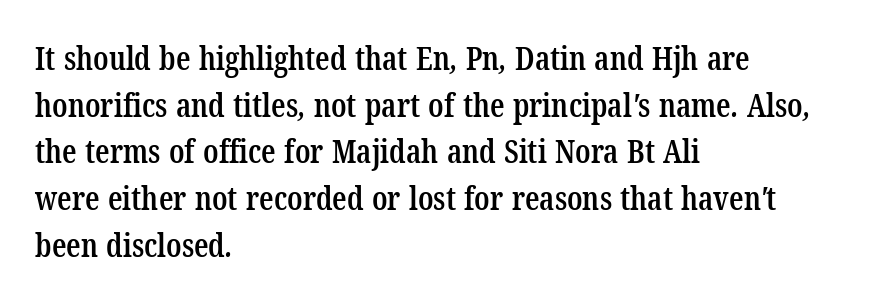
Q: Is the text bold? A: Semi-bold.
Q: Is the typeface a serif or a sans-serif typeface? A: Serif.
Q: Is the text underlined? A: No.
Q: How is the paragraph aligned? A: Left-aligned.
Q: Is the spacing between letters normal or unusually wide? A: Normal.
Q: Is the spacing between lines tight, normal or loose? A: Normal.
Q: Width (condensed, normal, or wide)? A: Condensed.
Q: Stroke contrast? A: Low.
Q: x-height? A: Medium.
Q: Monospaced? A: No.
